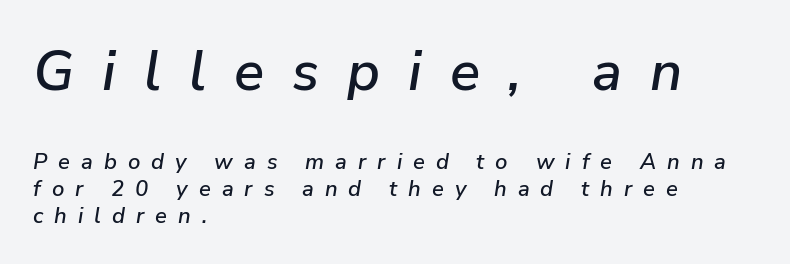
This sample has the flowing, uneven cadence of proportional lettering. Every character sits at an angle, as italics do. In this sample the first text group is rendered at the bigger scale. The space beneath each line is pristine and unruled. Casual observation: everything's shoved over to the left.
